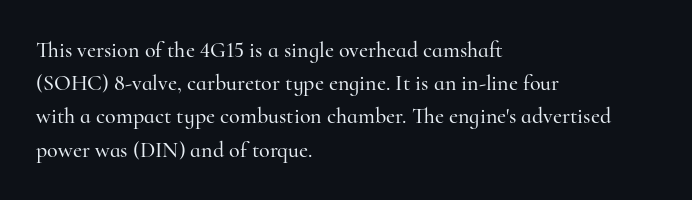
The image shows 22 px text type, upright; set left-aligned, normal line spacing (1.51x), normal letter spacing, not underlined.
